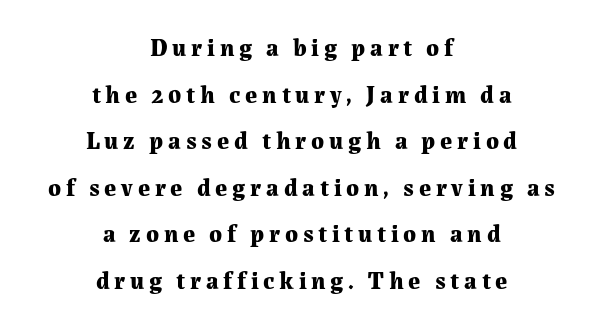
The image shows 24 px bold type, upright; set centered, loose line spacing (1.94x), unusually wide letter spacing (+0.2 em), not underlined.
